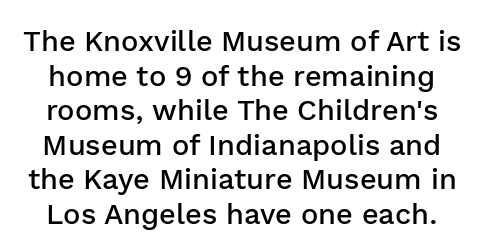
These lines are rendered in a variable-pitch font. Type without underlining. In terms of weight, the rendering is demibold, just under bold. The characters display no serif detailing; their extremities are plain. The horizontal fit of the characters is conventional and even.
